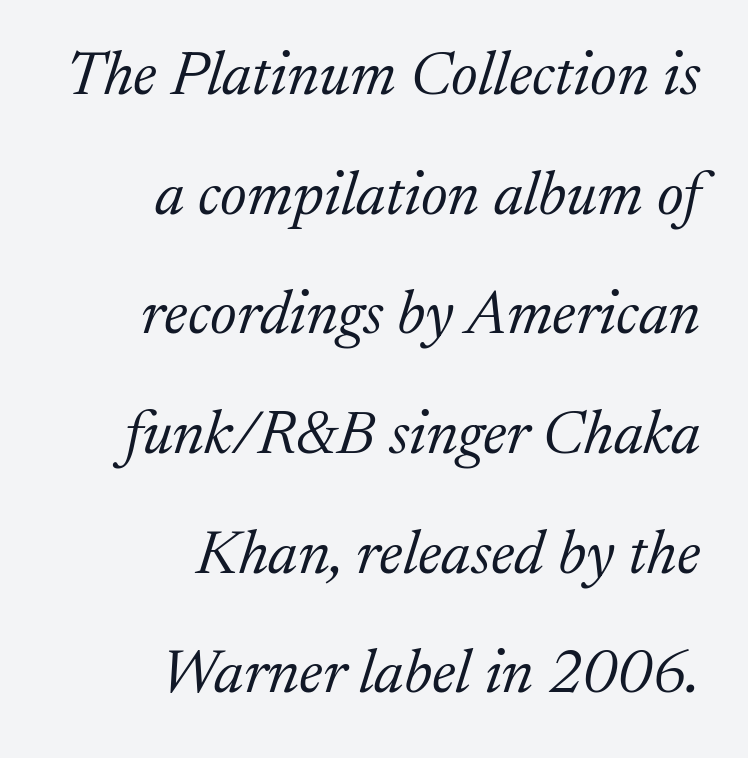
A typesetter would call this proportional, since set widths differ per character. If you measured baseline to baseline, you'd find a long distance. Leftover space on each line is placed entirely before the opening word. Old-style or modern, the face here clearly has serifs. The baseline area is clear.
